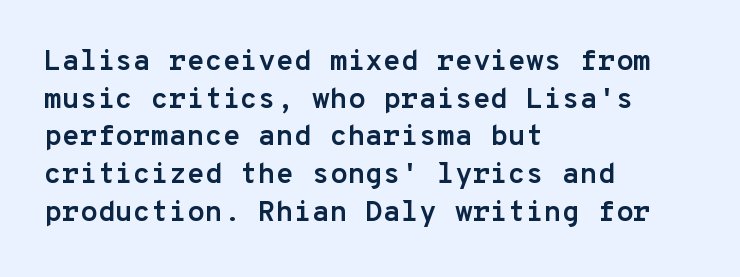
The image shows 29 px semibold sans-serif type, upright, monospaced; set left-aligned, normal line spacing (1.3x), normal letter spacing, not underlined; low stroke contrast and a medium x-height.
